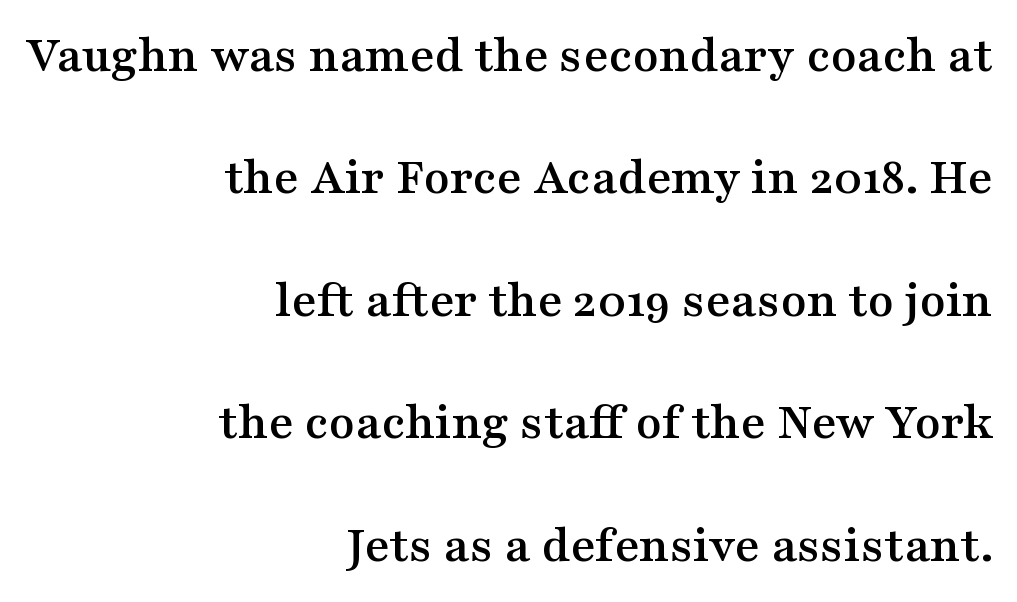
Q: Is the text italic (slanted)? A: No, it is upright.
Q: Is the typeface a serif or a sans-serif typeface? A: Serif.
Q: Is the text underlined? A: No.
Q: How is the paragraph aligned? A: Right-aligned.
Q: Is the spacing between letters normal or unusually wide? A: Normal.
Q: Is the spacing between lines tight, normal or loose? A: Loose.
Q: Width (condensed, normal, or wide)? A: Wide.
Q: Stroke contrast? A: Medium.
Q: x-height? A: Medium.
Q: Monospaced? A: No.
